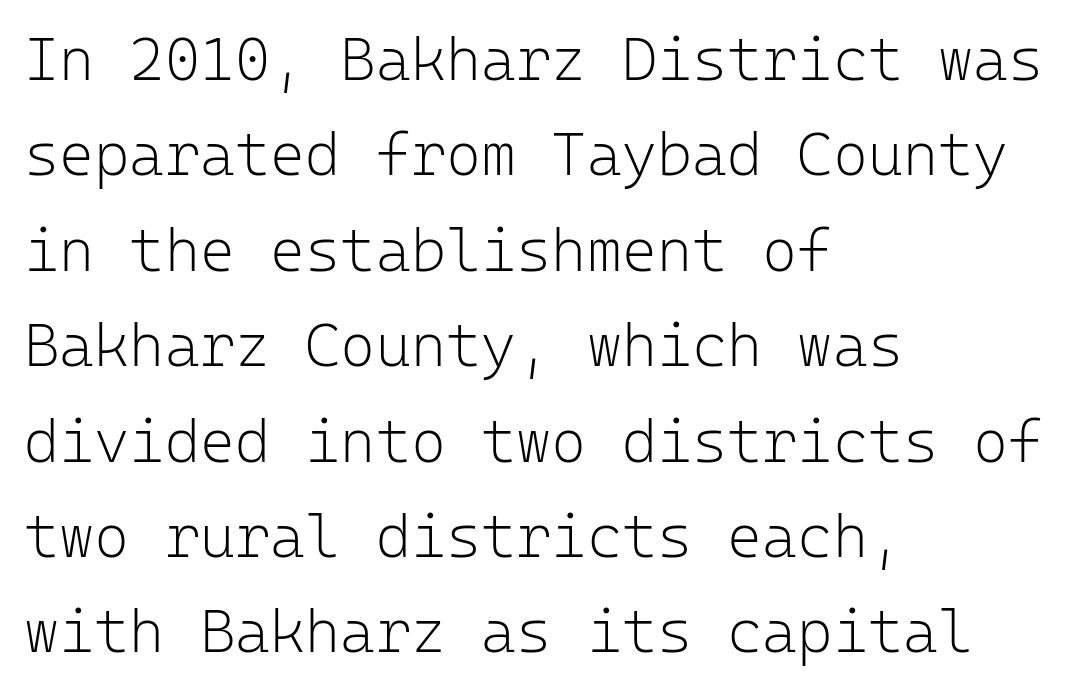
The image shows 60 px light sans-serif type, upright, monospaced; set left-aligned, normal line spacing (1.59x), normal letter spacing, not underlined; low stroke contrast and a medium x-height.
